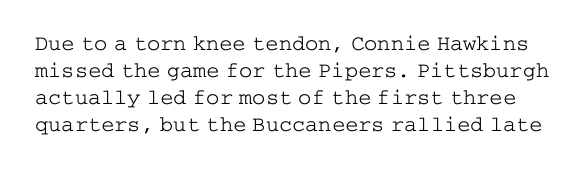
Check under the words: just untouched page. The letterforms sit shoulder to shoulder at normal distance. Rendered with straight, roman letterforms. No heavy texture on the line: the type isn't bold.
